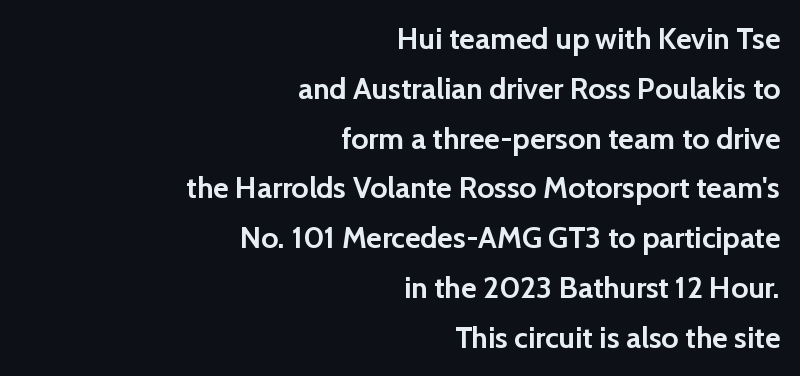
{"serif": "no", "italic": "no", "bold": "yes", "weight": "semibold", "width": "normal", "stroke_contrast": "low", "x_height": "medium", "monospaced": "no", "underline": "no", "align": "right", "line_spacing": "normal", "line_spacing_ratio": 1.66, "letter_spacing": "normal", "letter_spacing_em": 0.0, "glyph_px": 30}
